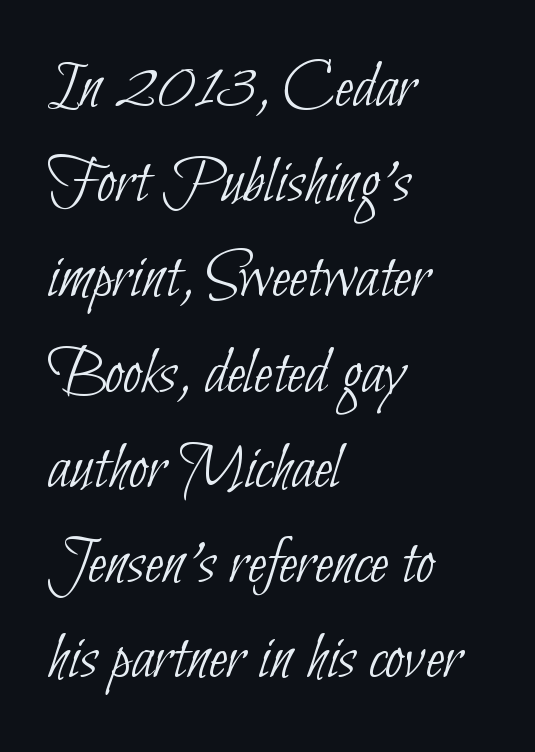
{"serif": "no", "bold": "no", "weight": "thin", "width": "condensed", "stroke_contrast": "low", "x_height": "small", "monospaced": "no", "underline": "no", "align": "left", "line_spacing": "normal", "line_spacing_ratio": 1.4, "letter_spacing": "normal", "letter_spacing_em": 0.0, "glyph_px": 68}
